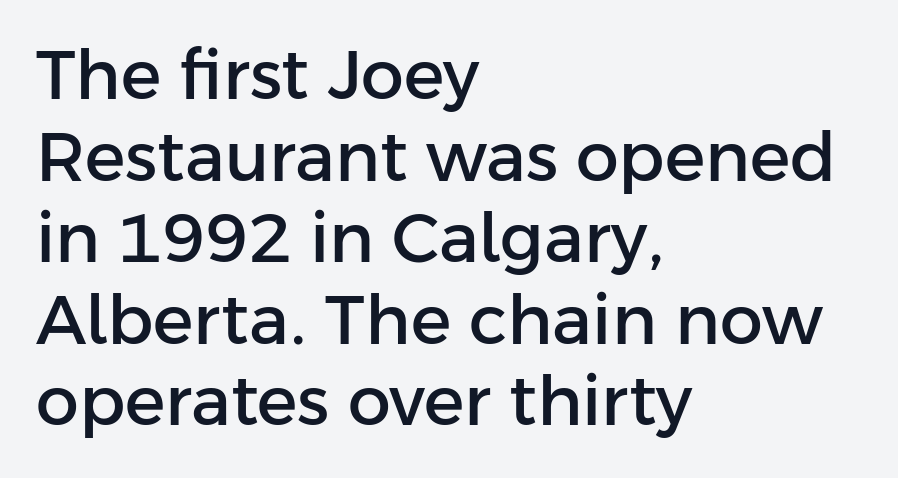
The image shows 68 px sans-serif type, upright; set left-aligned, line spacing 1.2x, normal letter spacing, not underlined; low stroke contrast and a medium x-height.
